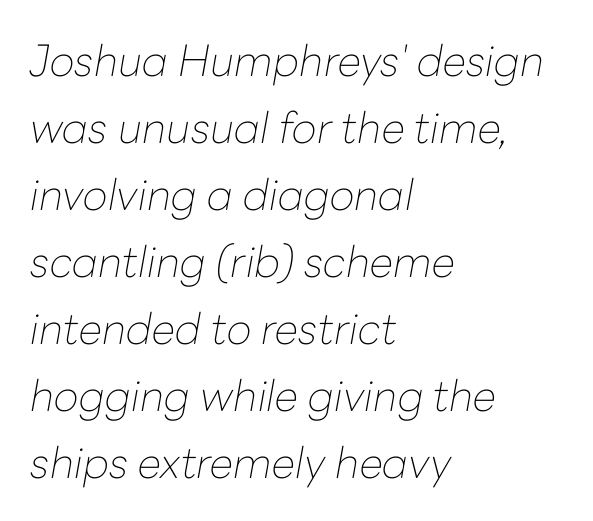
{"italic": "yes", "lean": "right", "slant_degrees": 10, "bold": "no", "weight": "thin", "width": "normal", "stroke_contrast": "low", "x_height": "medium", "monospaced": "no", "underline": "no", "align": "left", "line_spacing": "normal", "line_spacing_ratio": 1.56, "letter_spacing": "normal", "letter_spacing_em": 0.0, "glyph_px": 43}
